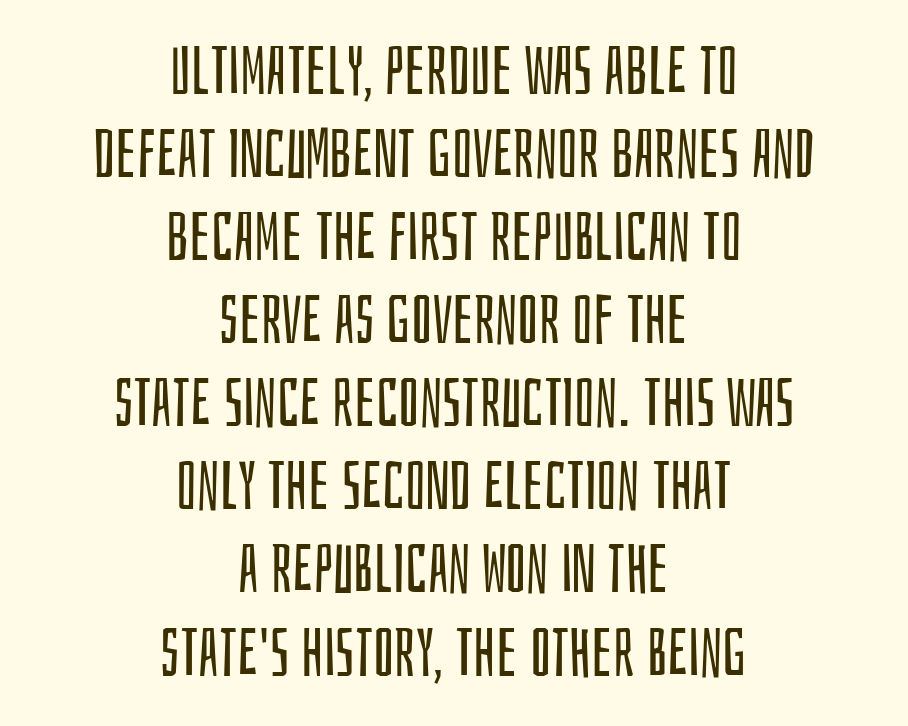
Think of a printed novel: that variable character pitch is what you see here. Observe the ordinary spacing: letters are neighbours, not strangers. A light-to-regular cut is what we see here. Visually the block forms a symmetrical silhouette, jagged on both flanks. Lines of text with bare space underneath. Tall strokes in this sample are plumb rather than angled.
